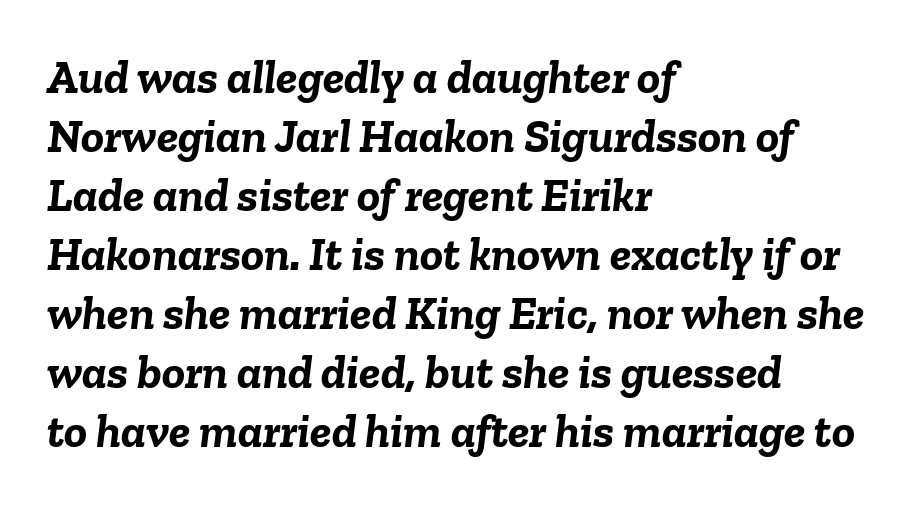
Q: Is the text bold? A: Yes.
Q: Is the text italic (slanted)? A: Yes, it leans right by about 6 degrees.
Q: Is the text underlined? A: No.
Q: How is the paragraph aligned? A: Left-aligned.
Q: Is the spacing between letters normal or unusually wide? A: Normal.
Q: Width (condensed, normal, or wide)? A: Normal.
Q: Stroke contrast? A: Low.
Q: x-height? A: Medium.
Q: Monospaced? A: No.
